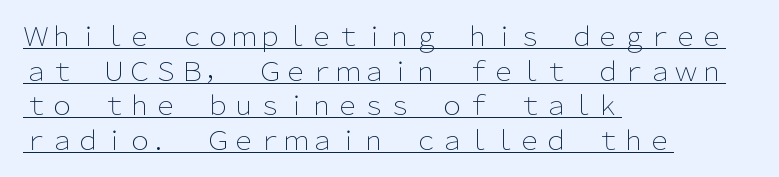
{"italic": "no", "bold": "no", "underline": "yes", "align": "left", "line_spacing": "normal", "line_spacing_ratio": 1.33, "letter_spacing": "normal", "letter_spacing_em": 0.0, "glyph_px": 26}
